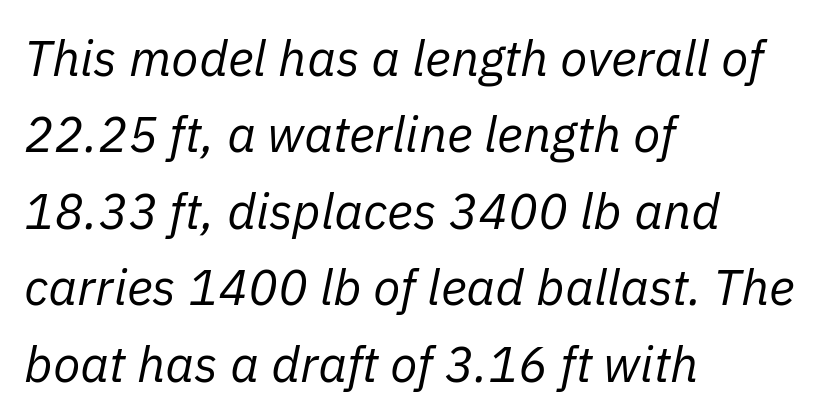
Q: Is the text bold? A: No.
Q: Is the text italic (slanted)? A: Yes, it leans right by about 11 degrees.
Q: Is the text underlined? A: No.
Q: How is the paragraph aligned? A: Left-aligned.
Q: Is the spacing between letters normal or unusually wide? A: Normal.
Q: Is the spacing between lines tight, normal or loose? A: Normal.
Q: Width (condensed, normal, or wide)? A: Normal.
Q: Stroke contrast? A: Low.
Q: x-height? A: Medium.
Q: Monospaced? A: No.
